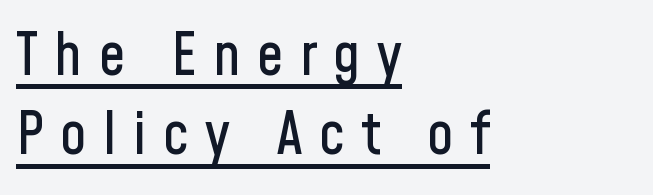
Q: Is the text italic (slanted)? A: No, it is upright.
Q: Is the typeface a serif or a sans-serif typeface? A: Sans-serif.
Q: Is the text underlined? A: Yes.
Q: How is the paragraph aligned? A: Left-aligned.
Q: Is the spacing between letters normal or unusually wide? A: Unusually wide.
Q: Is the spacing between lines tight, normal or loose? A: Normal.
Q: Width (condensed, normal, or wide)? A: Condensed.
Q: Stroke contrast? A: Low.
Q: x-height? A: Medium.
Q: Monospaced? A: No.
